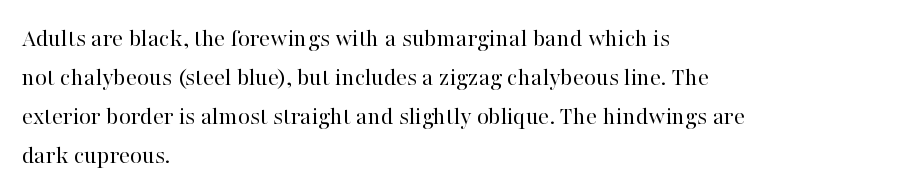
Each new line begins a customary step beneath the previous one. Students, note that the glyphs here touch the page at normal intervals. Letters rest on an invisible, unmarked baseline. Posture: upright roman.
